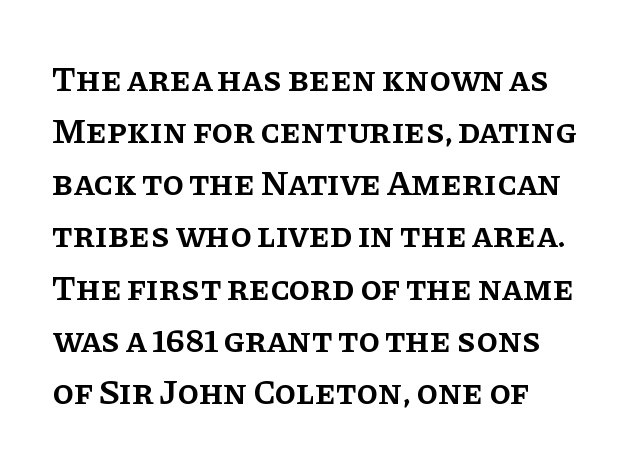
Check under the words: just untouched page. What kind of face is this? One with serifs. Standard letterfit; no display-style spreading of the glyphs. Stroke thickness is moderately raised; the sample reads as semibold. Notice how the stems are strictly vertical — no italics here.
